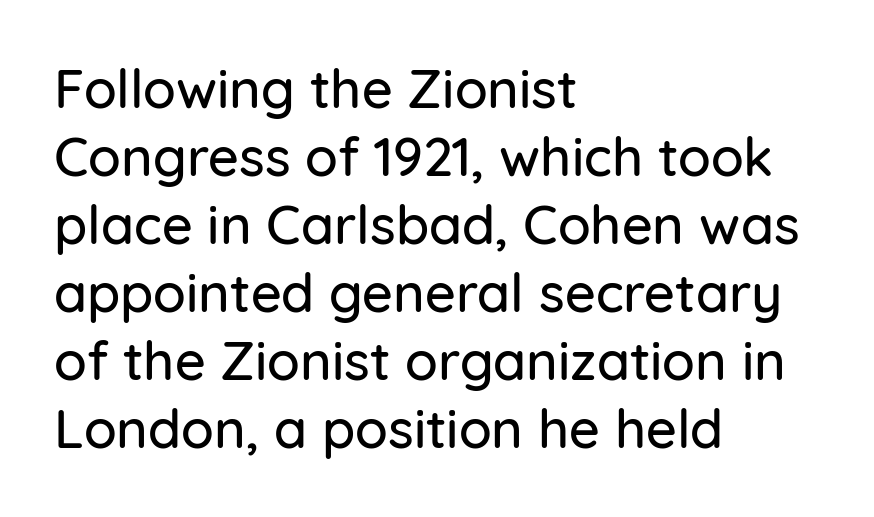
The image shows 54 px sans-serif type, upright; set left-aligned, normal line spacing (1.26x), normal letter spacing, not underlined; low stroke contrast and a medium x-height.
